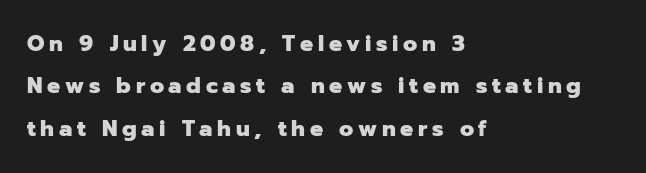
You can tell it's not italic because the verticals are truly vertical. Short and long lines alike share a common starting point at left. What weight is shown? A full bold with thick strokes. Underlining? Definitely not there. These lines have a slow, spaced-out rhythm from letter to letter.
